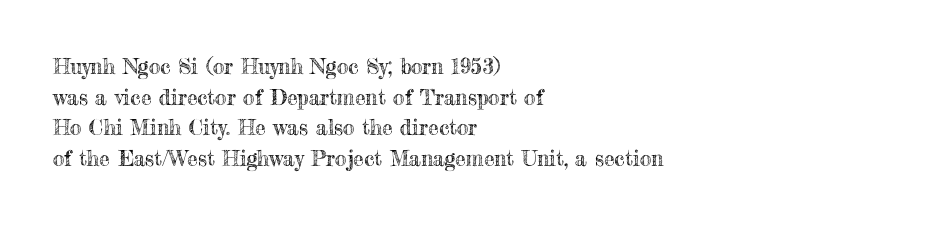
The image shows 21 px text type, upright; set left-aligned, normal line spacing (1.46x), normal letter spacing, not underlined.
